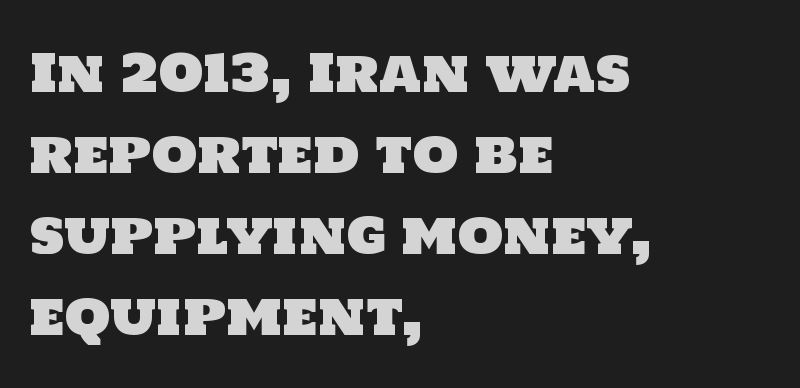
{"serif": "no", "width": "normal", "stroke_contrast": "low", "x_height": "large", "monospaced": "no", "underline": "no", "align": "left", "line_spacing": "normal", "line_spacing_ratio": 1.56, "letter_spacing": "normal", "letter_spacing_em": 0.0, "glyph_px": 52}
